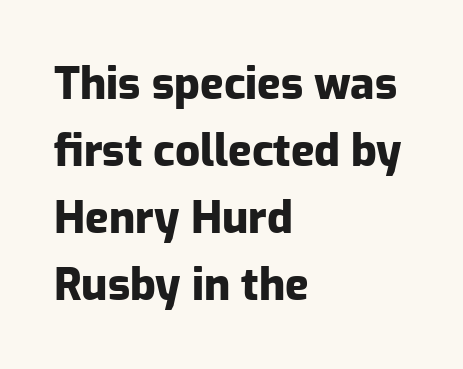
The image shows 44 px heavy sans-serif type, upright; set left-aligned, normal line spacing (1.52x), normal letter spacing, not underlined; low stroke contrast and a medium x-height.
